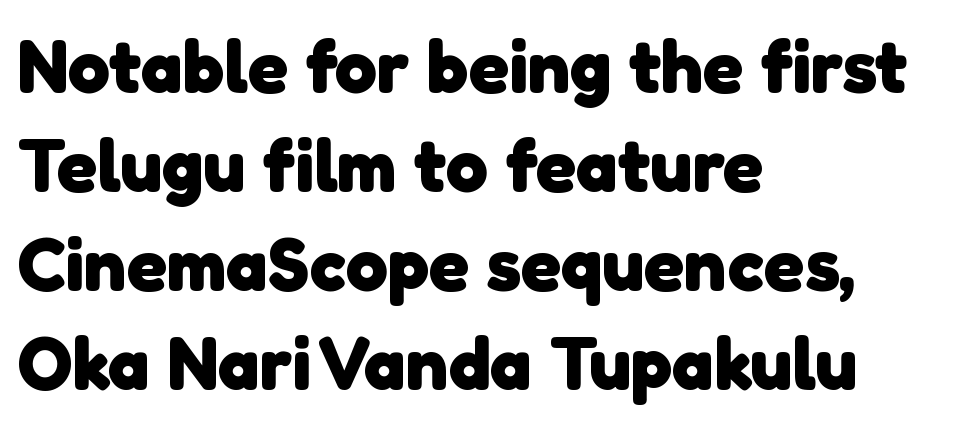
{"serif": "no", "bold": "yes", "weight": "heavy", "width": "normal", "stroke_contrast": "low", "x_height": "medium", "monospaced": "no", "underline": "no", "align": "left", "line_spacing": "normal", "line_spacing_ratio": 1.32, "letter_spacing": "normal", "letter_spacing_em": 0.0, "glyph_px": 75}
